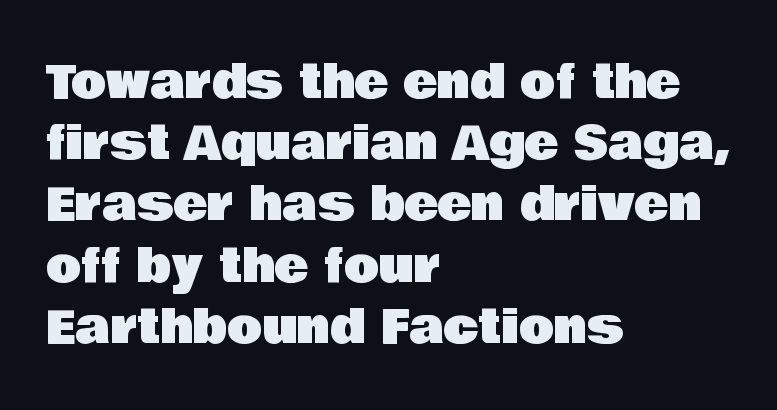
Q: Is the text italic (slanted)? A: No, it is upright.
Q: Is the typeface a serif or a sans-serif typeface? A: Sans-serif.
Q: Is the text underlined? A: No.
Q: How is the paragraph aligned? A: Left-aligned.
Q: Is the spacing between letters normal or unusually wide? A: Normal.
Q: Is the spacing between lines tight, normal or loose? A: Normal.
Q: Width (condensed, normal, or wide)? A: Normal.
Q: Stroke contrast? A: Low.
Q: x-height? A: Large.
Q: Monospaced? A: No.
